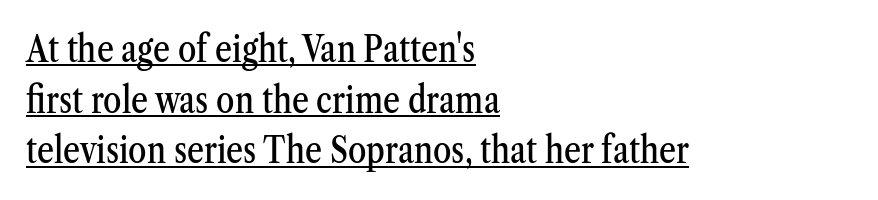
The image shows 37 px condensed serif type, upright; set left-aligned, normal line spacing (1.37x), normal letter spacing, underlined; medium stroke contrast and a medium x-height.
